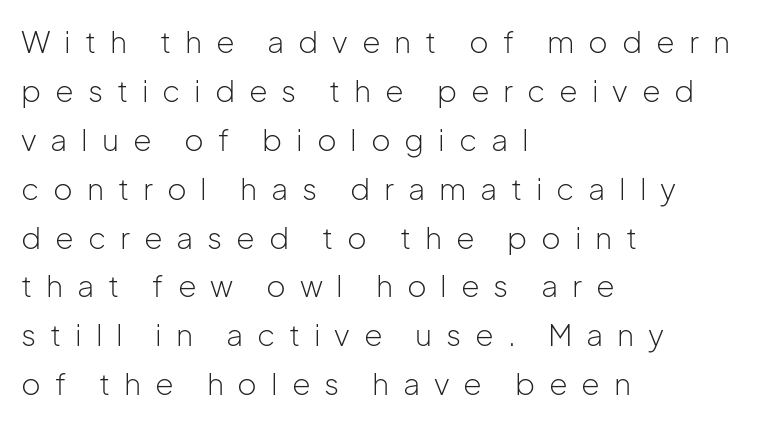
Q: Is the text bold? A: No.
Q: Is the text italic (slanted)? A: No, it is upright.
Q: Is the typeface a serif or a sans-serif typeface? A: Sans-serif.
Q: Is the text underlined? A: No.
Q: How is the paragraph aligned? A: Left-aligned.
Q: Is the spacing between letters normal or unusually wide? A: Unusually wide.
Q: Is the spacing between lines tight, normal or loose? A: Normal.
Q: Width (condensed, normal, or wide)? A: Normal.
Q: Stroke contrast? A: Low.
Q: x-height? A: Medium.
Q: Monospaced? A: No.
